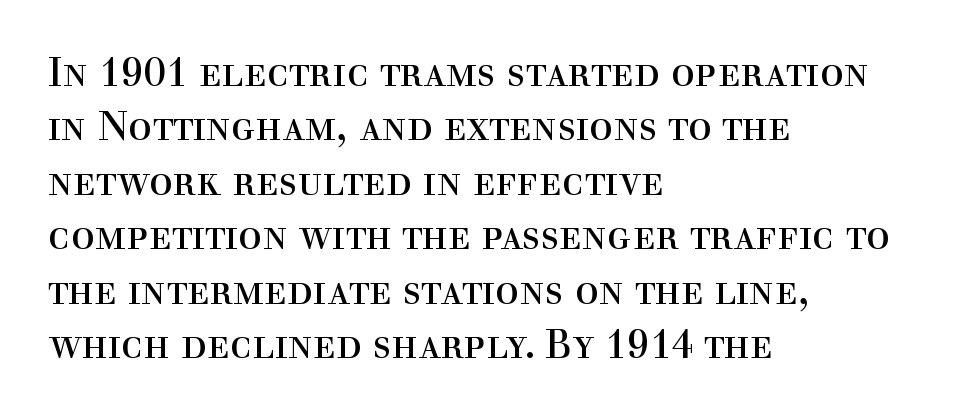
{"serif": "yes", "italic": "no", "bold": "no", "weight": "regular", "width": "normal", "x_height": "medium", "monospaced": "no", "underline": "no", "align": "left", "line_spacing": "normal", "line_spacing_ratio": 1.36, "letter_spacing": "normal", "letter_spacing_em": 0.0, "glyph_px": 40}
